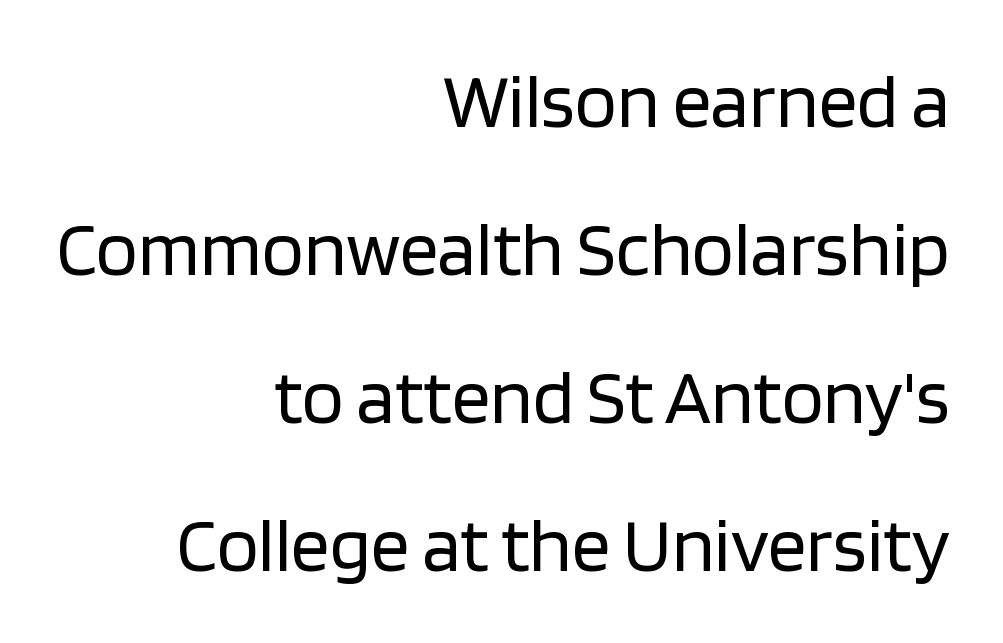
{"serif": "no", "italic": "no", "bold": "no", "weight": "regular", "width": "normal", "stroke_contrast": "low", "x_height": "large", "monospaced": "no", "underline": "no", "align": "right", "line_spacing": "loose", "line_spacing_ratio": 1.92, "letter_spacing": "normal", "letter_spacing_em": 0.0, "glyph_px": 77}
